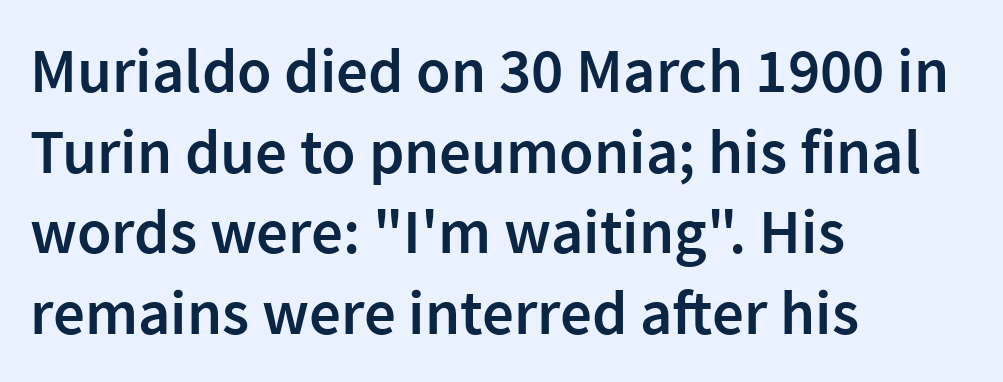
The image shows 63 px semibold sans-serif type, upright; set left-aligned, normal line spacing (1.28x), normal letter spacing, not underlined; low stroke contrast and a medium x-height.
